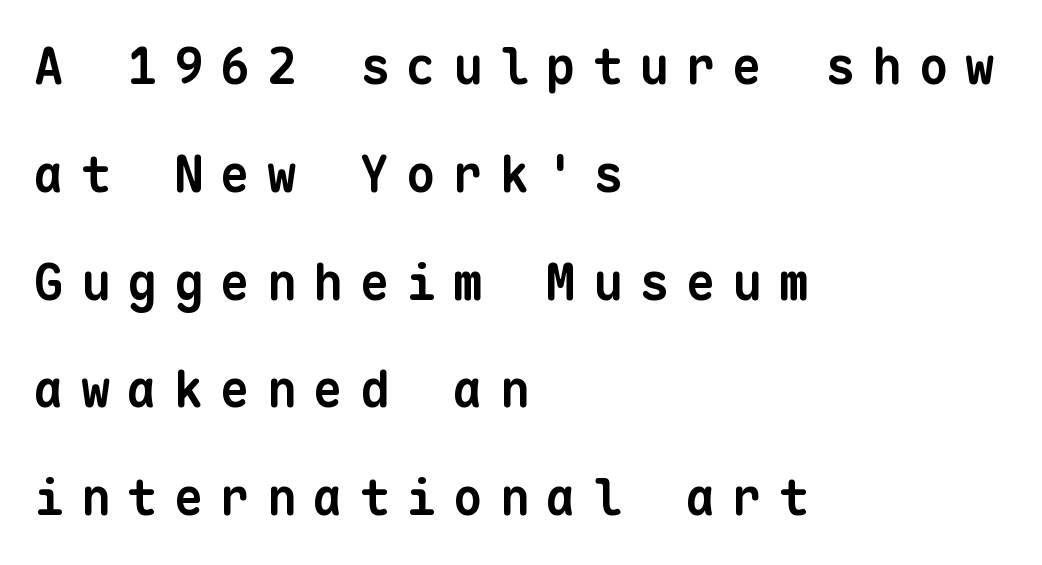
The image shows 49 px bold sans-serif type, monospaced; set left-aligned, loose line spacing (2.2x), unusually wide letter spacing (+0.35 em), not underlined; low stroke contrast and a medium x-height.
